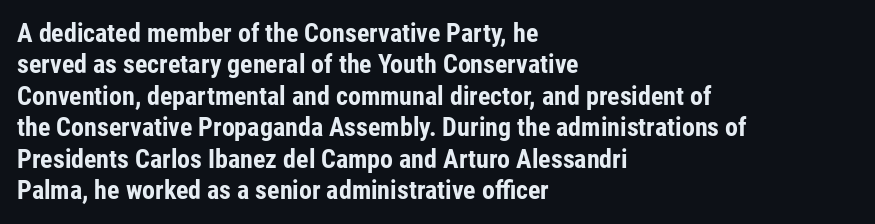
The image shows 26 px bold type, upright; set left-aligned, line spacing 1.21x, normal letter spacing, not underlined.
